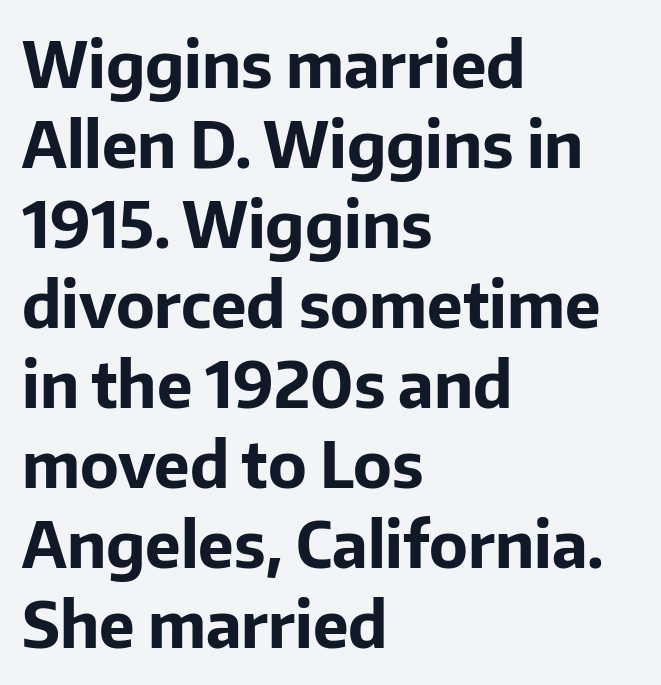
Q: Is the text bold? A: Yes.
Q: Is the text italic (slanted)? A: No, it is upright.
Q: Is the typeface a serif or a sans-serif typeface? A: Sans-serif.
Q: Is the text underlined? A: No.
Q: How is the paragraph aligned? A: Left-aligned.
Q: Is the spacing between letters normal or unusually wide? A: Normal.
Q: Is the spacing between lines tight, normal or loose? A: Normal.
Q: Width (condensed, normal, or wide)? A: Normal.
Q: Stroke contrast? A: Low.
Q: x-height? A: Medium.
Q: Monospaced? A: No.
